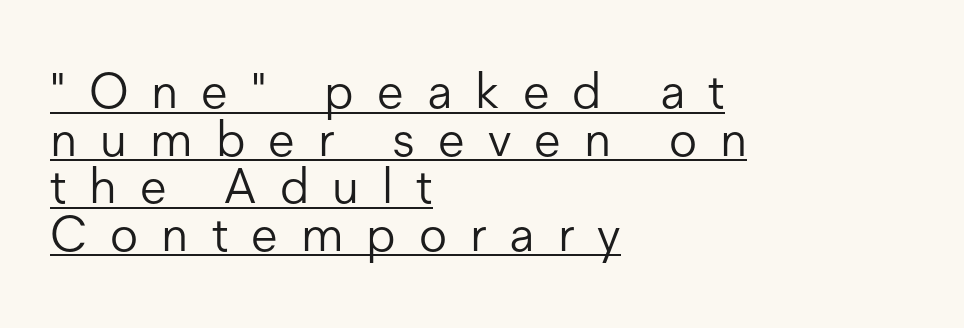
Q: Is the text bold? A: No.
Q: Is the text italic (slanted)? A: No, it is upright.
Q: Is the typeface a serif or a sans-serif typeface? A: Sans-serif.
Q: Is the text underlined? A: Yes.
Q: How is the paragraph aligned? A: Left-aligned.
Q: Is the spacing between letters normal or unusually wide? A: Unusually wide.
Q: Is the spacing between lines tight, normal or loose? A: Tight.
Q: Width (condensed, normal, or wide)? A: Normal.
Q: Stroke contrast? A: Low.
Q: x-height? A: Medium.
Q: Monospaced? A: No.
